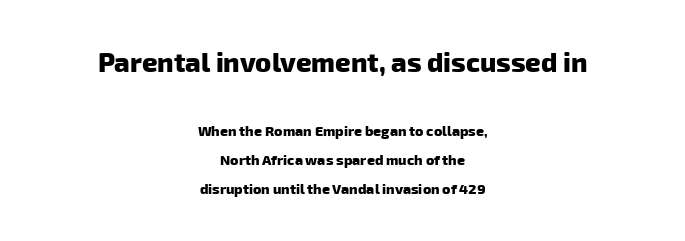
Only glyphs here, with clear space below each row. Baseline-to-baseline distance is far greater than the letter height. Short and long lines alike share a common midpoint. Each word holds together tightly as a unit, with standard inter-letter gaps. A dark, heavy texture on the line: the type is bold. Bigger letters appear in the top chunk; the bottom chunk is reduced.
